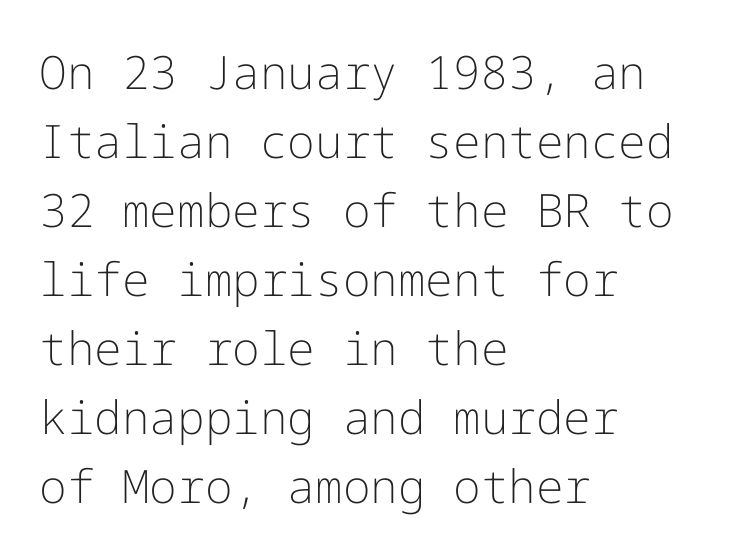
Q: Is the text bold? A: No.
Q: Is the text italic (slanted)? A: No, it is upright.
Q: Is the typeface a serif or a sans-serif typeface? A: Sans-serif.
Q: Is the text underlined? A: No.
Q: How is the paragraph aligned? A: Left-aligned.
Q: Is the spacing between letters normal or unusually wide? A: Normal.
Q: Is the spacing between lines tight, normal or loose? A: Normal.
Q: Width (condensed, normal, or wide)? A: Normal.
Q: Stroke contrast? A: Low.
Q: x-height? A: Medium.
